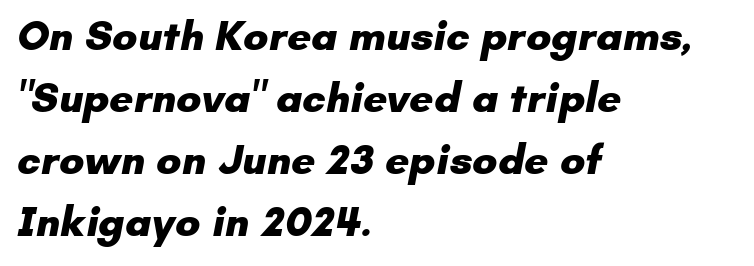
The space between consecutive lines is moderate. Nobody touched the tracking dial on this one. Caption: bold face, heavy strokes. A student would call this left alignment; a typographer would say flush left, rag right. A clean baseline with only descenders dipping below it.
